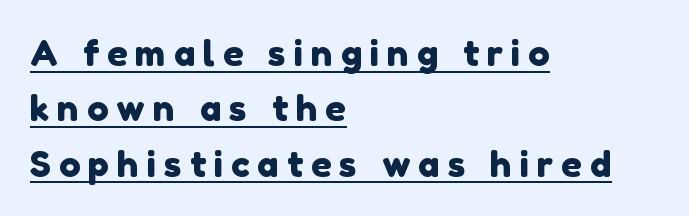
{"serif": "no", "width": "normal", "stroke_contrast": "low", "x_height": "medium", "monospaced": "no", "underline": "yes", "align": "left", "line_spacing": "normal", "line_spacing_ratio": 1.54, "letter_spacing": "wide", "letter_spacing_em": 0.22, "glyph_px": 36}
